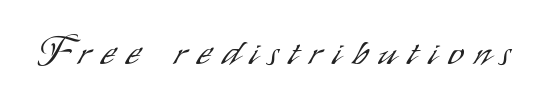
The passage shown is not underscored anywhere. Weight: regular or lighter. Here the glyphs are tracked loosely, breaking word shapes into spaced letters. This sample has the flowing, uneven cadence of proportional lettering. The glyphs in this specimen are sans serif.
